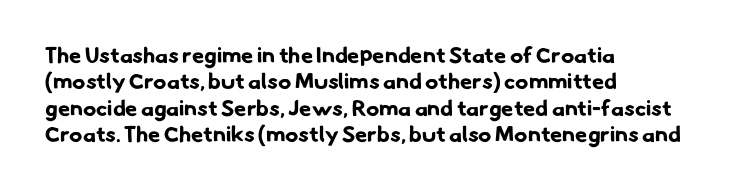
The lines in this sample share a left origin and differ only in where they stop. Underline: absent. The passage shown has conventional tracking throughout. How heavy is the stroke? Heavy — this is a bold.
